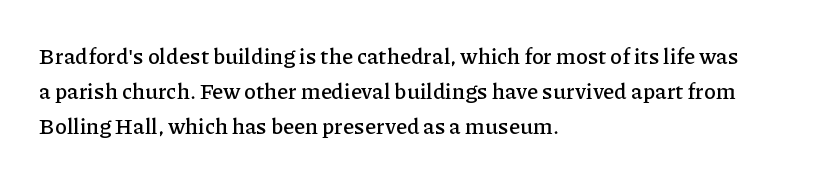
The image shows 22 px text type, upright; set left-aligned, normal line spacing (1.58x), normal letter spacing, not underlined.
